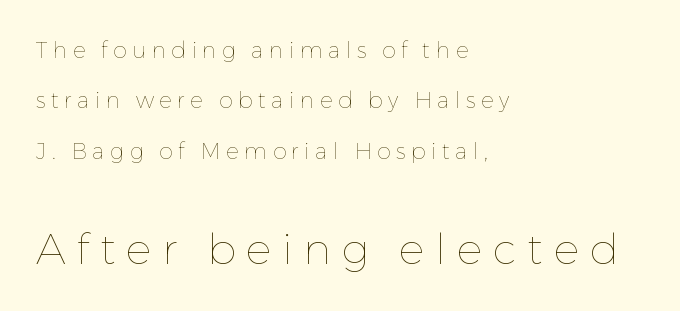
{"italic": "no", "bold": "no", "weight": "thin", "width": "normal", "stroke_contrast": "low", "x_height": "medium", "monospaced": "no", "underline": "no", "align": "left", "line_spacing": "loose", "line_spacing_ratio": 2.29, "letter_spacing": "wide", "letter_spacing_em": 0.25, "larger_block": "second", "size_ratio": 1.95, "glyph_px": 43}
